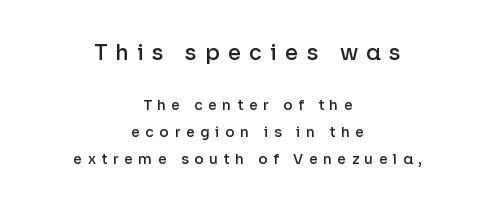
{"italic": "no", "bold": "semi", "underline": "no", "align": "center", "line_spacing": "loose", "line_spacing_ratio": 1.93, "letter_spacing": "wide", "letter_spacing_em": 0.4, "larger_block": "first", "size_ratio": 1.5, "glyph_px": 21}
